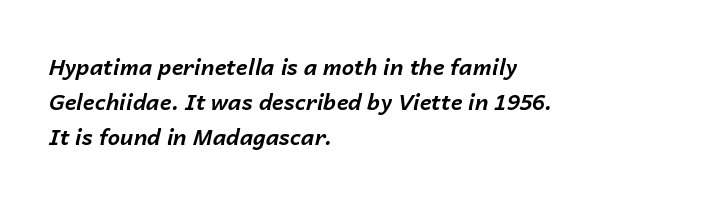
Unmarked baselines from the first word to the last. The setting favours the left margin, as ordinary paragraphs usually do. This block has exactly the height ordinary leading produces. Is the type bold? Yes — the strokes are clearly thick and heavy. Look at the tracking — it's just the regular setting, nothing added.
